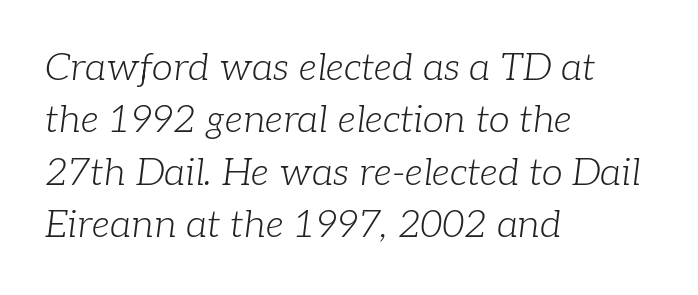
Q: Is the text bold? A: No.
Q: Is the text italic (slanted)? A: Yes, it leans right by about 7 degrees.
Q: Is the typeface a serif or a sans-serif typeface? A: Serif.
Q: Is the text underlined? A: No.
Q: How is the paragraph aligned? A: Left-aligned.
Q: Is the spacing between letters normal or unusually wide? A: Normal.
Q: Is the spacing between lines tight, normal or loose? A: Normal.
Q: Width (condensed, normal, or wide)? A: Normal.
Q: Stroke contrast? A: Low.
Q: x-height? A: Medium.
Q: Monospaced? A: No.
